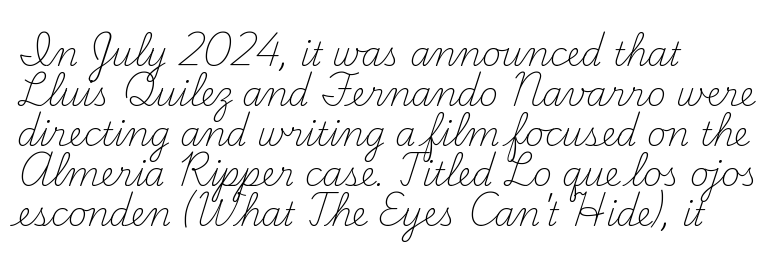
Weight: regular or lighter. Nobody touched the tracking dial on this one. Looks like regular typesetting: each glyph gets only the width it needs.
